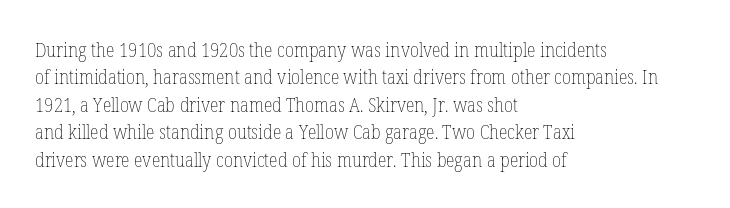
{"italic": "no", "bold": "no", "underline": "no", "align": "left", "line_spacing": "normal", "line_spacing_ratio": 1.37, "letter_spacing": "normal", "letter_spacing_em": 0.0, "glyph_px": 20}
